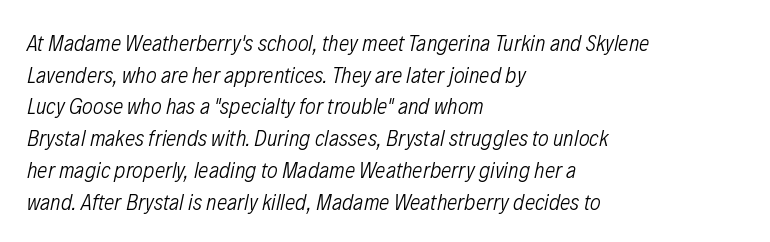
The image shows 23 px text type, italic (leaning right); set left-aligned, normal line spacing (1.38x), normal letter spacing, not underlined.
